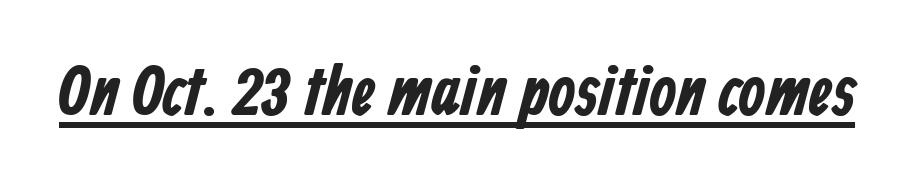
Typographically, this falls in the sans-serif category. What decoration does the sample have? An underline. Bold? Absolutely — the strokes are thick and heavy. Tracking here is standard; glyphs follow each other at the usual distance. Note the varied advance widths — an 'i' is clearly narrower than an 'm'.
